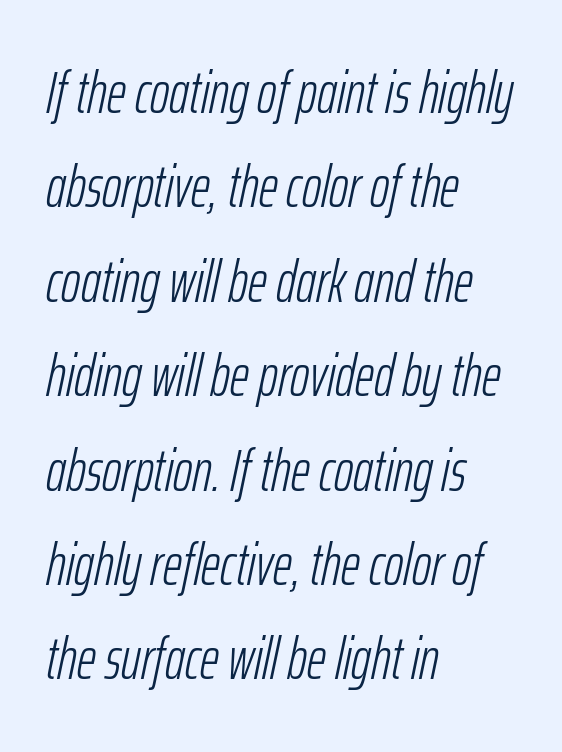
{"italic": "yes", "lean": "right", "slant_degrees": 12, "bold": "no", "weight": "light", "width": "condensed", "stroke_contrast": "low", "x_height": "medium", "monospaced": "no", "underline": "no", "align": "left", "line_spacing": "normal", "line_spacing_ratio": 1.6, "letter_spacing": "normal", "letter_spacing_em": 0.0, "glyph_px": 59}
